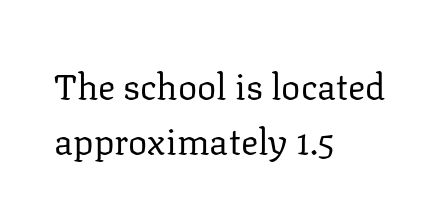
Stroke terminals: seriffed. Weight: in the light-to-regular range. The setting favours the left margin, as ordinary paragraphs usually do. A typesetter would call this proportional, since set widths differ per character. Words appear dense and cohesive because spacing is normal.
